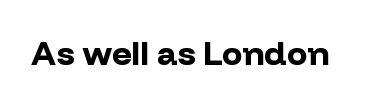
{"serif": "no", "italic": "no", "bold": "yes", "weight": "bold", "width": "normal", "stroke_contrast": "low", "x_height": "medium", "monospaced": "no", "underline": "no", "letter_spacing": "normal", "letter_spacing_em": 0.0, "glyph_px": 34}
